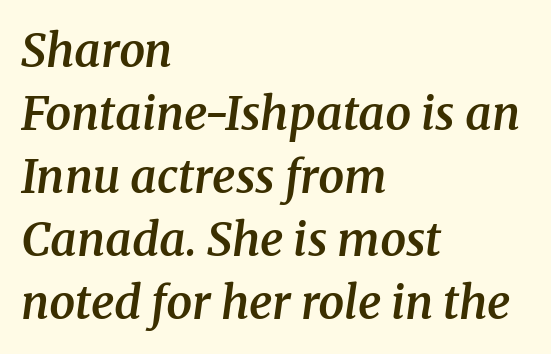
Q: Is the text bold? A: Semi-bold.
Q: Is the text italic (slanted)? A: Yes, it leans right by about 8 degrees.
Q: Is the typeface a serif or a sans-serif typeface? A: Serif.
Q: Is the text underlined? A: No.
Q: How is the paragraph aligned? A: Left-aligned.
Q: Is the spacing between letters normal or unusually wide? A: Normal.
Q: Is the spacing between lines tight, normal or loose? A: Normal.
Q: Width (condensed, normal, or wide)? A: Normal.
Q: Stroke contrast? A: Medium.
Q: x-height? A: Medium.
Q: Monospaced? A: No.
